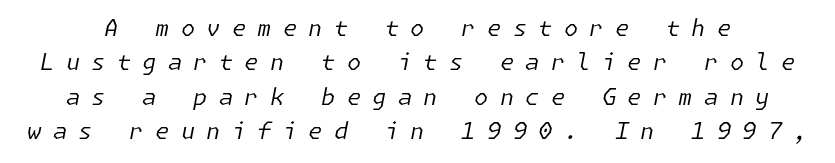
{"italic": "yes", "lean": "right", "slant_degrees": 11, "bold": "no", "underline": "no", "line_spacing": "normal", "line_spacing_ratio": 1.5, "letter_spacing": "wide", "letter_spacing_em": 0.49, "glyph_px": 23}
